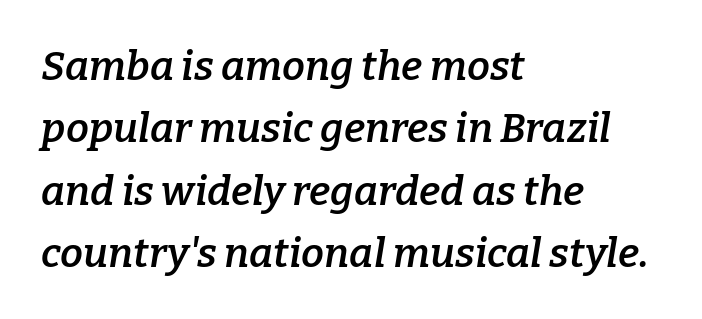
Q: Is the text bold? A: Semi-bold.
Q: Is the text italic (slanted)? A: Yes, it leans right by about 9 degrees.
Q: Is the typeface a serif or a sans-serif typeface? A: Serif.
Q: Is the text underlined? A: No.
Q: How is the paragraph aligned? A: Left-aligned.
Q: Is the spacing between letters normal or unusually wide? A: Normal.
Q: Is the spacing between lines tight, normal or loose? A: Normal.
Q: Width (condensed, normal, or wide)? A: Normal.
Q: Stroke contrast? A: Low.
Q: x-height? A: Medium.
Q: Monospaced? A: No.
